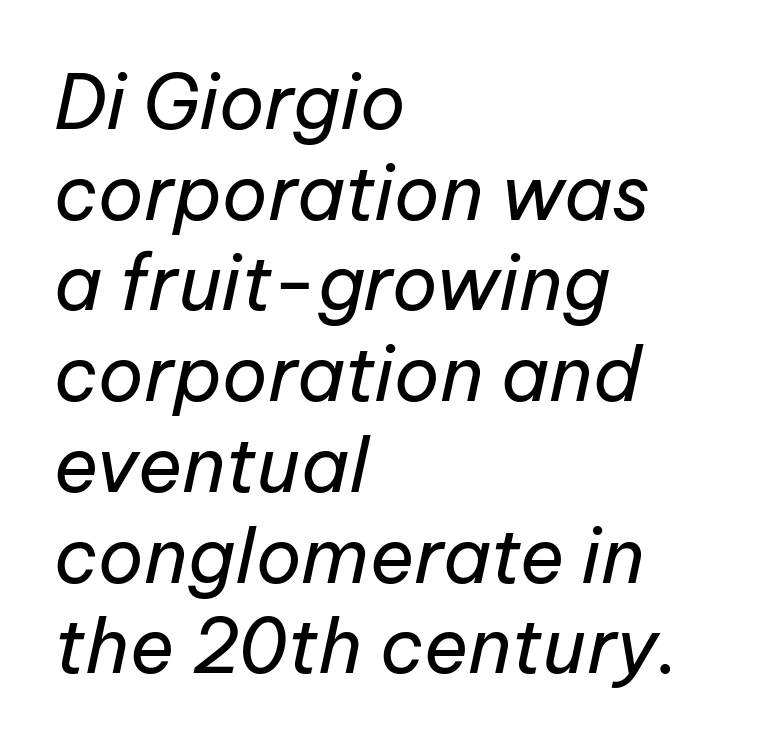
The image shows 75 px regular-weight type, italic (leaning right); set left-aligned, line spacing 1.21x, normal letter spacing, not underlined; low stroke contrast and a medium x-height.
